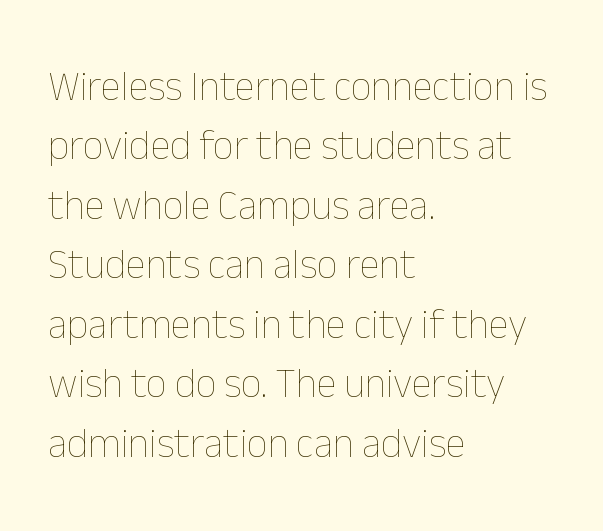
Q: Is the text bold? A: No.
Q: Is the text italic (slanted)? A: No, it is upright.
Q: Is the text underlined? A: No.
Q: How is the paragraph aligned? A: Left-aligned.
Q: Is the spacing between letters normal or unusually wide? A: Normal.
Q: Is the spacing between lines tight, normal or loose? A: Normal.
Q: Width (condensed, normal, or wide)? A: Normal.
Q: Stroke contrast? A: Low.
Q: x-height? A: Medium.
Q: Monospaced? A: No.
